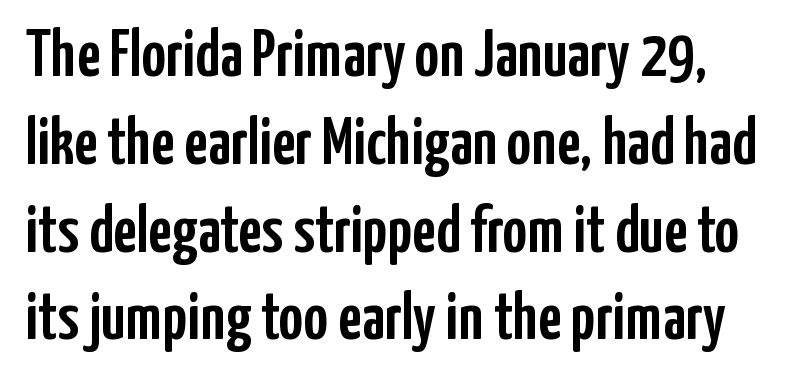
Q: Is the text italic (slanted)? A: No, it is upright.
Q: Is the typeface a serif or a sans-serif typeface? A: Sans-serif.
Q: Is the text underlined? A: No.
Q: Is the spacing between letters normal or unusually wide? A: Normal.
Q: Is the spacing between lines tight, normal or loose? A: Normal.
Q: Width (condensed, normal, or wide)? A: Condensed.
Q: Stroke contrast? A: Low.
Q: x-height? A: Medium.
Q: Monospaced? A: No.
